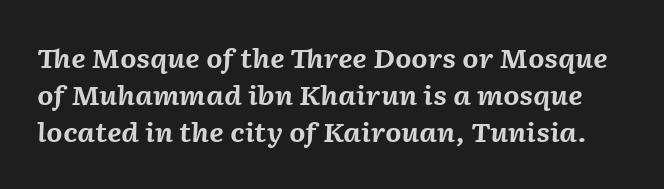
Italic? Definitely — the glyphs are oblique. This block has exactly the height ordinary leading produces. Letters rest on an invisible, unmarked baseline. These words are printed bold, with thick strokes throughout. Nobody touched the tracking dial on this one.
